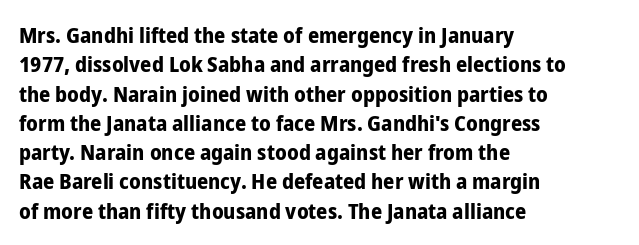
The image shows 22 px bold type, upright; set left-aligned, normal line spacing (1.33x), normal letter spacing, not underlined.
